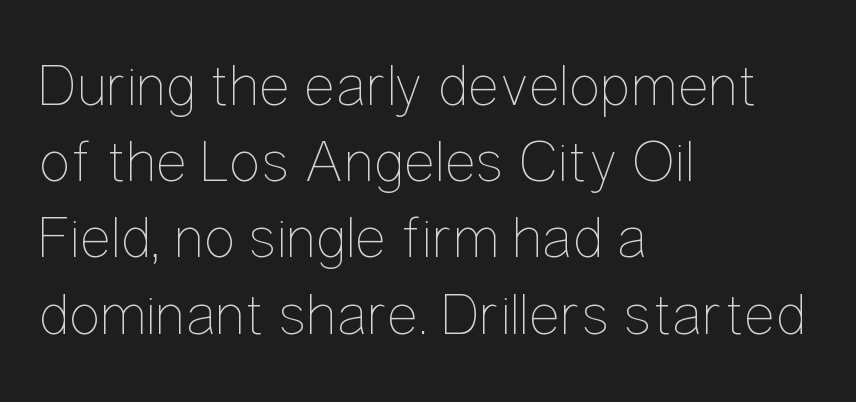
The image shows 60 px thin, condensed type, upright; set left-aligned, normal line spacing (1.27x), normal letter spacing, not underlined; low stroke contrast and a medium x-height.
